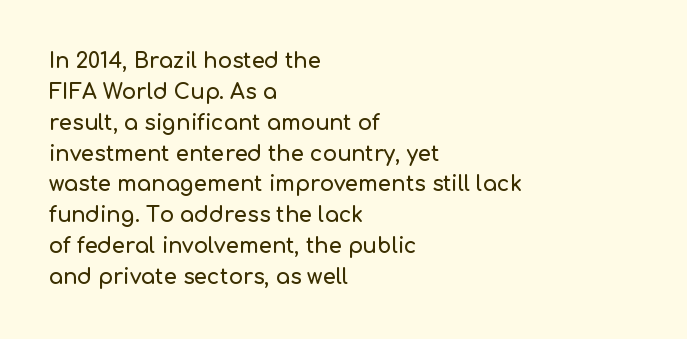
There is no visible air inserted between adjacent glyphs. Alignment: flush left. The words here are not underlined. The axis of the letterforms is exactly vertical. The designer left line spacing at the default.
